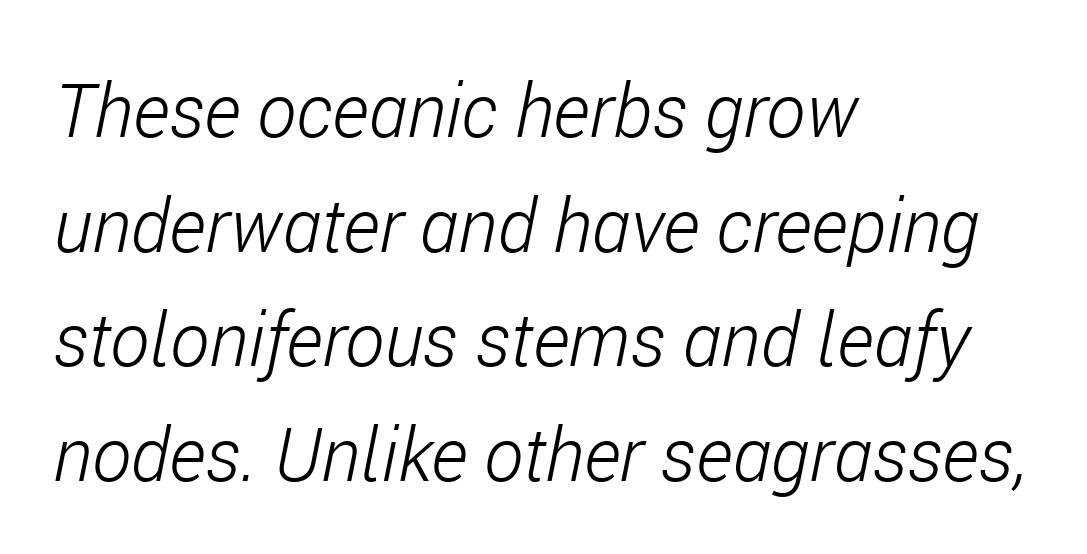
Q: Is the text bold? A: No.
Q: Is the text italic (slanted)? A: Yes, it leans right by about 11 degrees.
Q: Is the text underlined? A: No.
Q: How is the paragraph aligned? A: Left-aligned.
Q: Is the spacing between letters normal or unusually wide? A: Normal.
Q: Is the spacing between lines tight, normal or loose? A: Normal.
Q: Width (condensed, normal, or wide)? A: Condensed.
Q: Stroke contrast? A: Low.
Q: x-height? A: Medium.
Q: Monospaced? A: No.
